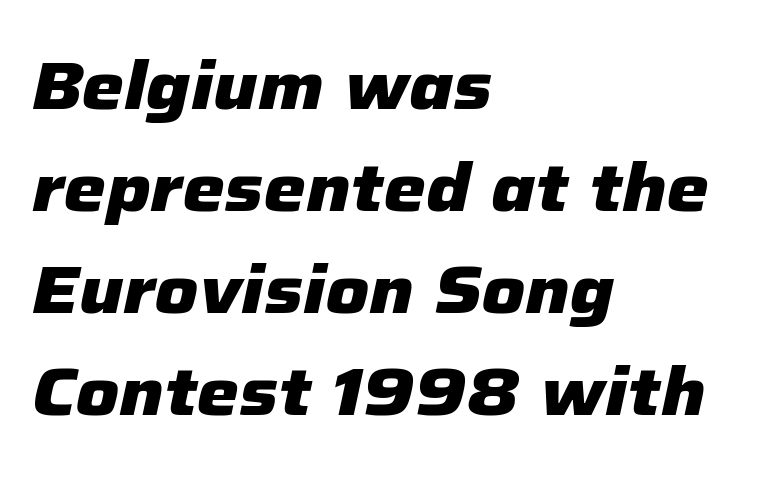
Q: Is the text bold? A: Yes.
Q: Is the text italic (slanted)? A: Yes, it leans right by about 12 degrees.
Q: Is the text underlined? A: No.
Q: How is the paragraph aligned? A: Left-aligned.
Q: Is the spacing between letters normal or unusually wide? A: Normal.
Q: Is the spacing between lines tight, normal or loose? A: Normal.
Q: Width (condensed, normal, or wide)? A: Normal.
Q: Stroke contrast? A: Low.
Q: x-height? A: Medium.
Q: Monospaced? A: No.
